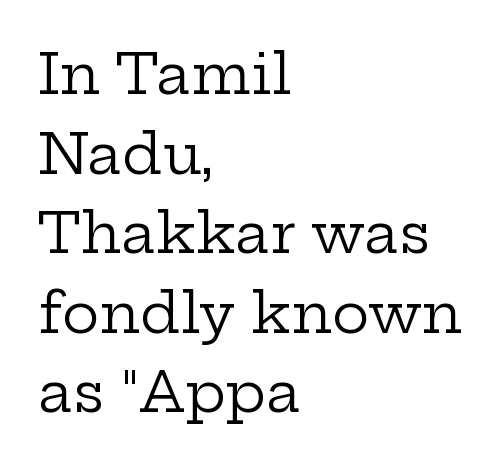
The image shows 56 px regular-weight, wide serif type, upright; set left-aligned, normal line spacing (1.42x), normal letter spacing, not underlined; low stroke contrast and a medium x-height.
